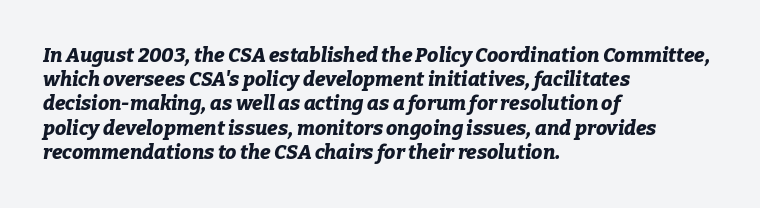
{"italic": "yes", "lean": "right", "slant_degrees": 9, "bold": "yes", "underline": "no", "align": "left", "line_spacing_ratio": 1.21, "letter_spacing": "normal", "letter_spacing_em": 0.0, "glyph_px": 20}
